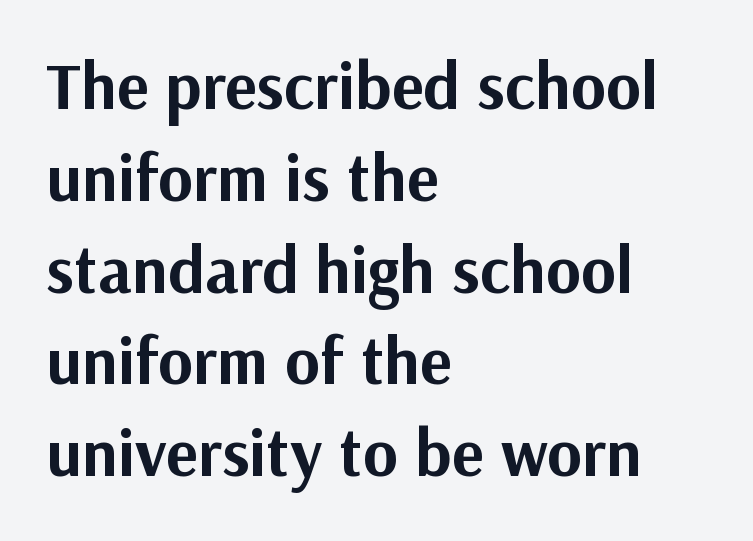
The image shows 67 px bold sans-serif type, upright; set left-aligned, normal line spacing (1.37x), normal letter spacing, not underlined; medium stroke contrast and a medium x-height.
